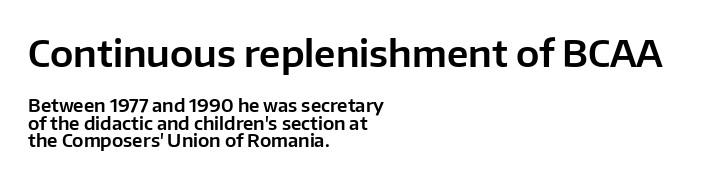
Q: Is the text italic (slanted)? A: No, it is upright.
Q: Is the typeface a serif or a sans-serif typeface? A: Sans-serif.
Q: Is the text underlined? A: No.
Q: How is the paragraph aligned? A: Left-aligned.
Q: Is the spacing between letters normal or unusually wide? A: Normal.
Q: Is the spacing between lines tight, normal or loose? A: Tight.
Q: Which block of text is set in a larger size, the first (top) or the second (bottom)? A: The first (top) one.
Q: Width (condensed, normal, or wide)? A: Normal.
Q: Stroke contrast? A: Low.
Q: x-height? A: Medium.
Q: Monospaced? A: No.
